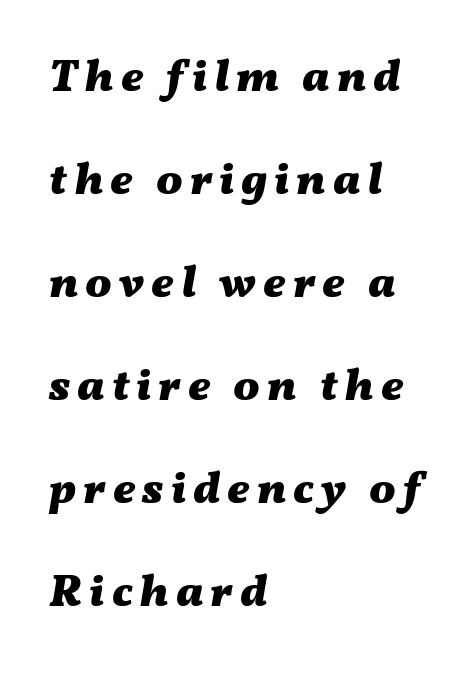
Q: Is the text bold? A: Yes.
Q: Is the text italic (slanted)? A: Yes, it leans right by about 11 degrees.
Q: Is the text underlined? A: No.
Q: How is the paragraph aligned? A: Left-aligned.
Q: Is the spacing between lines tight, normal or loose? A: Loose.
Q: Width (condensed, normal, or wide)? A: Wide.
Q: Stroke contrast? A: Medium.
Q: x-height? A: Medium.
Q: Monospaced? A: No.
